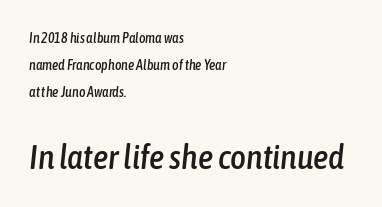
The image shows 34 px condensed type, italic (leaning right); set left-aligned, loose line spacing (1.93x), normal letter spacing, not underlined; the second (bottom) block is 2.43x larger; low stroke contrast and a medium x-height.
